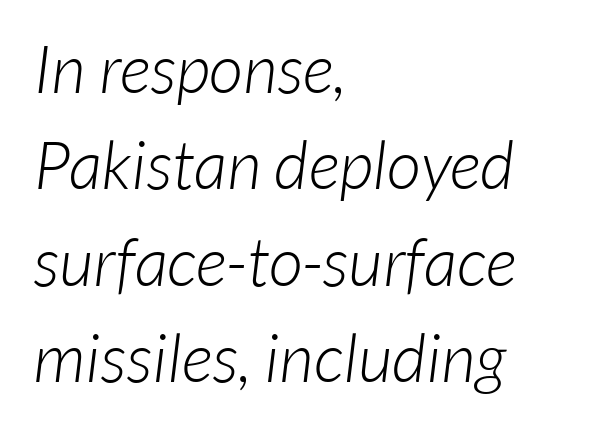
The image shows 67 px light sans-serif type; set left-aligned, normal line spacing (1.44x), normal letter spacing, not underlined; low stroke contrast and a medium x-height.
